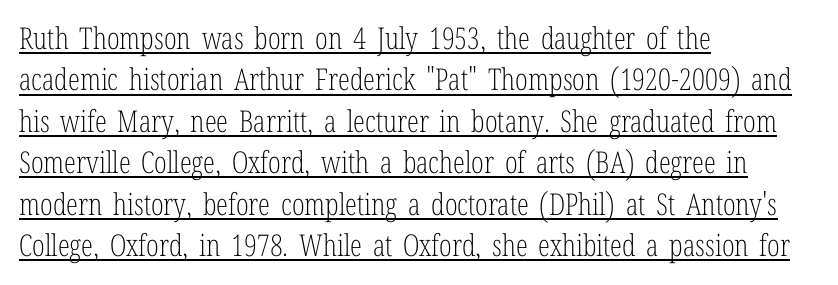
The image shows 30 px light, condensed serif type, upright; set left-aligned, normal line spacing (1.38x), normal letter spacing, underlined; low stroke contrast and a medium x-height.
